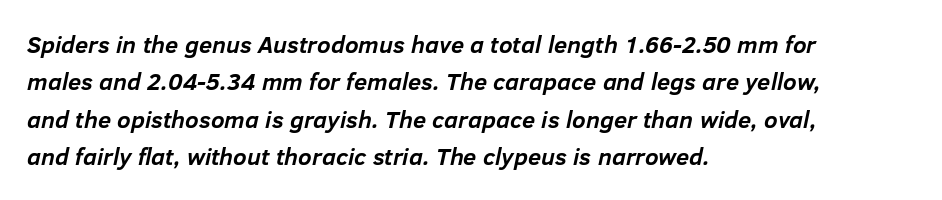
{"italic": "yes", "lean": "right", "slant_degrees": 12, "bold": "yes", "underline": "no", "align": "left", "line_spacing": "normal", "line_spacing_ratio": 1.56, "letter_spacing": "normal", "letter_spacing_em": 0.0, "glyph_px": 24}
